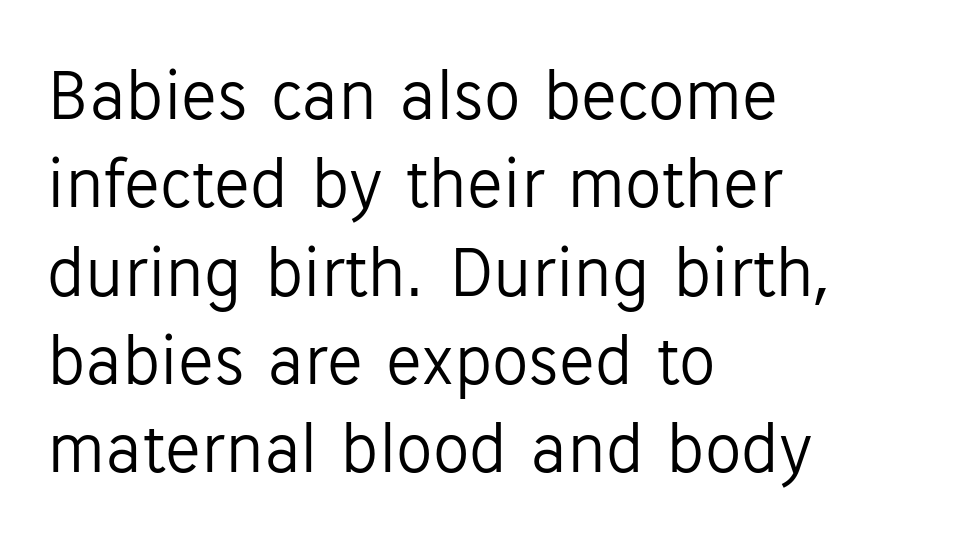
The image shows 73 px light sans-serif type, upright; set left-aligned, line spacing 1.21x, normal letter spacing, not underlined; low stroke contrast and a medium x-height.
